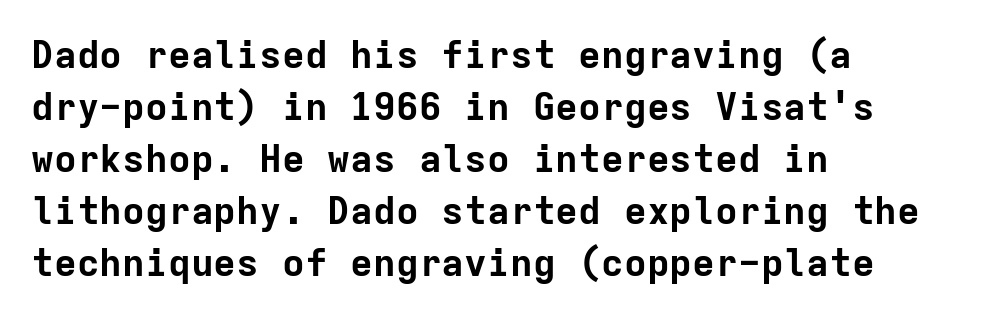
{"serif": "no", "italic": "no", "bold": "yes", "weight": "bold", "width": "normal", "stroke_contrast": "low", "x_height": "medium", "monospaced": "yes", "underline": "no", "align": "left", "line_spacing": "normal", "line_spacing_ratio": 1.37, "letter_spacing": "normal", "letter_spacing_em": 0.0, "glyph_px": 38}
